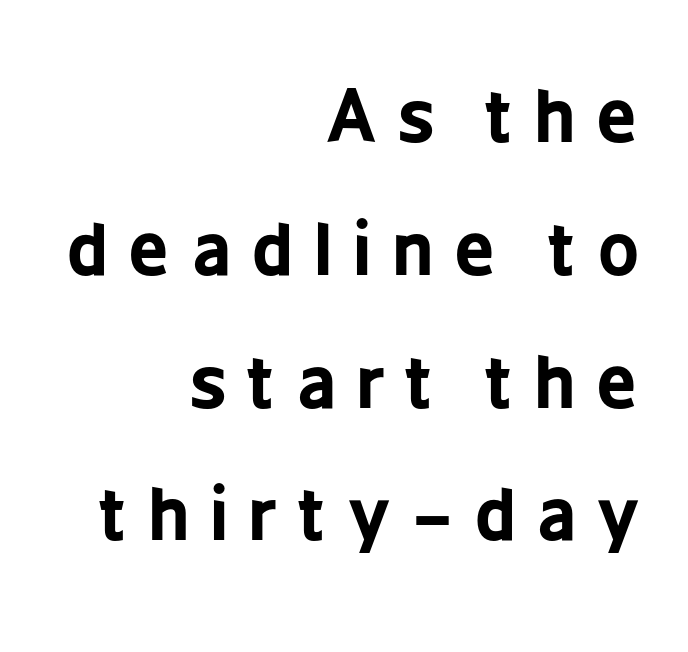
Q: Is the text bold? A: Yes.
Q: Is the text italic (slanted)? A: No, it is upright.
Q: Is the typeface a serif or a sans-serif typeface? A: Sans-serif.
Q: Is the text underlined? A: No.
Q: How is the paragraph aligned? A: Right-aligned.
Q: Is the spacing between letters normal or unusually wide? A: Unusually wide.
Q: Width (condensed, normal, or wide)? A: Condensed.
Q: Stroke contrast? A: Low.
Q: x-height? A: Medium.
Q: Monospaced? A: No.
